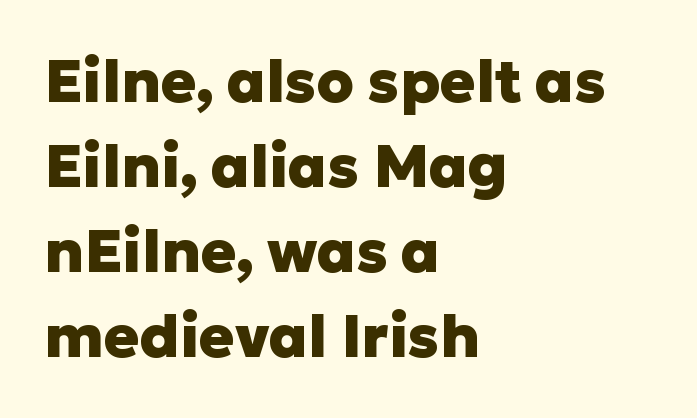
The image shows 59 px heavy sans-serif type, upright; set left-aligned, normal line spacing (1.44x), normal letter spacing, not underlined; low stroke contrast and a medium x-height.
